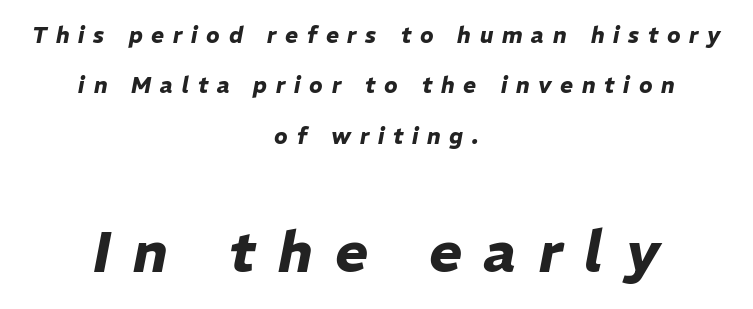
The image shows 56 px heavy type, italic (leaning right); set centered, loose line spacing (2.29x), unusually wide letter spacing (+0.4 em), not underlined; the second (bottom) block is 2.55x larger; low stroke contrast and a medium x-height.
